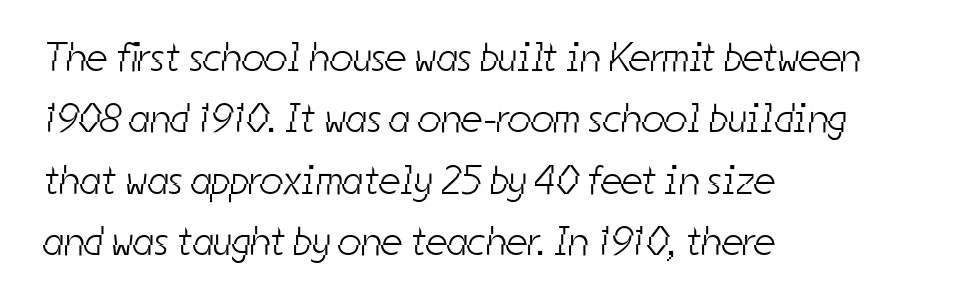
Words appear dense and cohesive because spacing is normal. Line starts are locked; line ends wander. The face used here is a sans, in the tradition of grotesques and geometrics. Spacing verdict: proportional, widths tailored to each character. Stems and bowls with no extra thickness — not bold.
